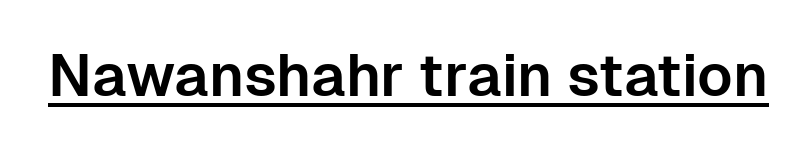
Q: Is the text italic (slanted)? A: No, it is upright.
Q: Is the typeface a serif or a sans-serif typeface? A: Sans-serif.
Q: Is the text underlined? A: Yes.
Q: Is the spacing between letters normal or unusually wide? A: Normal.
Q: Width (condensed, normal, or wide)? A: Normal.
Q: Stroke contrast? A: Low.
Q: x-height? A: Medium.
Q: Monospaced? A: No.
